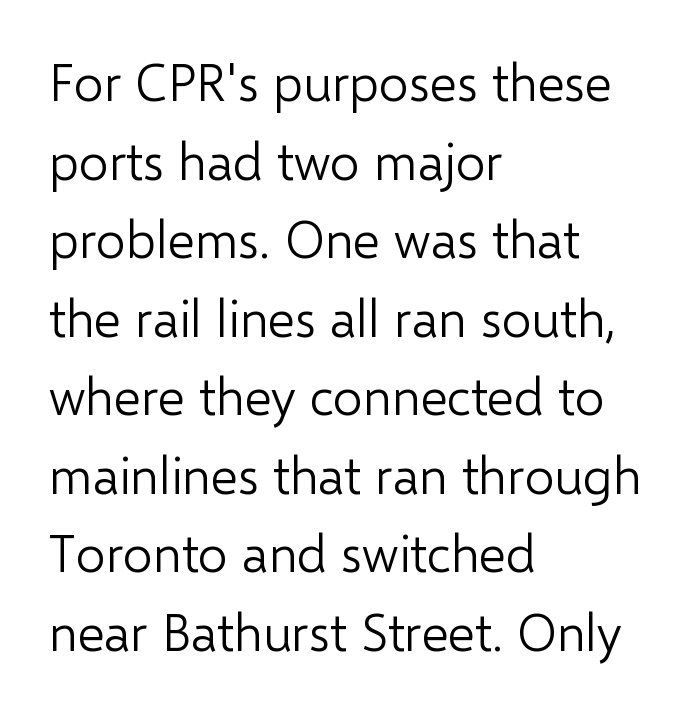
Q: Is the text bold? A: No.
Q: Is the text italic (slanted)? A: No, it is upright.
Q: Is the typeface a serif or a sans-serif typeface? A: Sans-serif.
Q: Is the text underlined? A: No.
Q: How is the paragraph aligned? A: Left-aligned.
Q: Is the spacing between letters normal or unusually wide? A: Normal.
Q: Is the spacing between lines tight, normal or loose? A: Normal.
Q: Width (condensed, normal, or wide)? A: Normal.
Q: Stroke contrast? A: Low.
Q: x-height? A: Medium.
Q: Monospaced? A: No.
